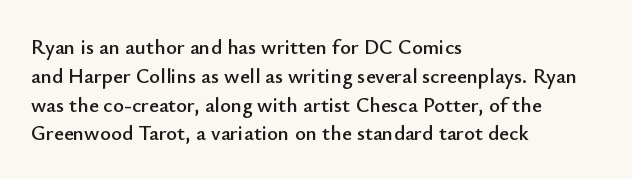
Q: Is the text italic (slanted)? A: No, it is upright.
Q: Is the text underlined? A: No.
Q: How is the paragraph aligned? A: Left-aligned.
Q: Is the spacing between letters normal or unusually wide? A: Normal.
Q: Is the spacing between lines tight, normal or loose? A: Normal.
